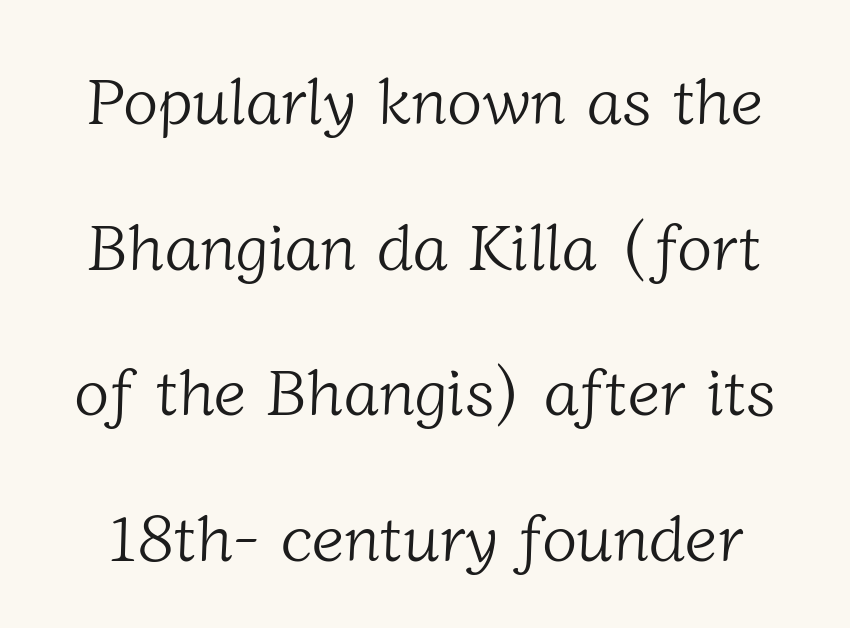
The image shows 65 px light serif type; set loose line spacing (2.24x), normal letter spacing, not underlined; low stroke contrast and a medium x-height.
